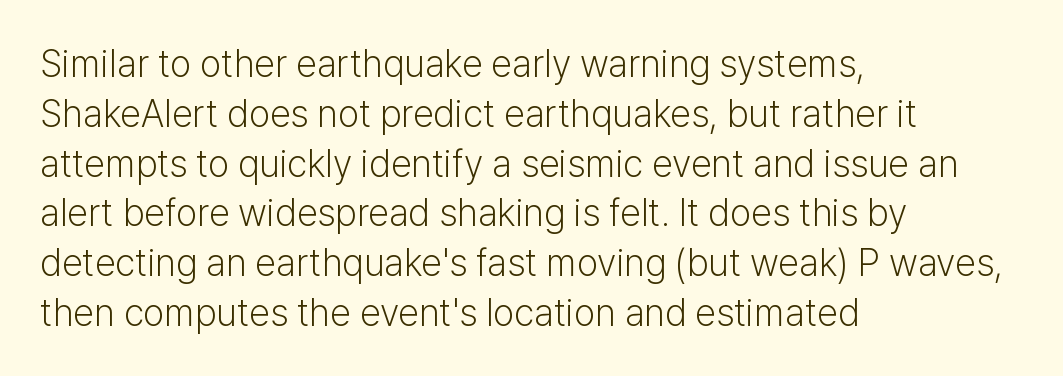
Stroke mass is kept to a normal reading level or below. Character widths vary here, with narrow letters taking less room than wide ones. The lettering holds an erect, upright posture throughout. A student would call this left alignment; a typographer would say flush left, rag right. Honestly, there is no underline to notice here at all. The tracking reads as untouched default to a designer's eye.
